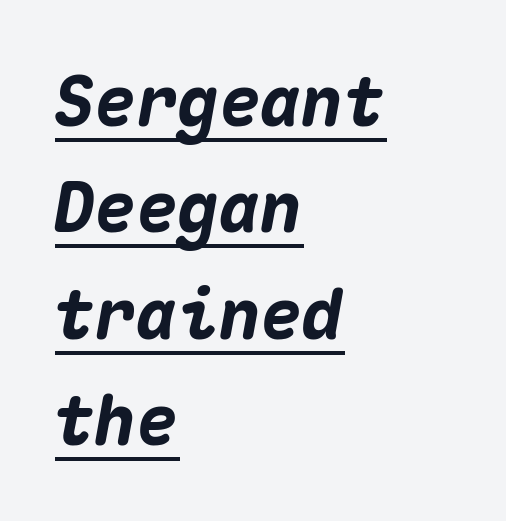
The lettering is marked with a stroke running underneath it. Note the uniform advance width — an 'i' takes as much space as an 'm'. Nobody touched the tracking dial on this one. Baseline-to-baseline distance is the conventional proportion of letter height. This is oblique type, the kind used for emphasis or titles.
